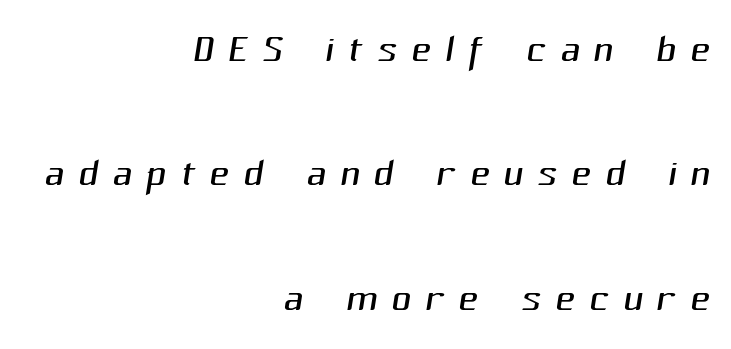
Q: Is the text bold? A: No.
Q: Is the typeface a serif or a sans-serif typeface? A: Sans-serif.
Q: Is the text underlined? A: No.
Q: How is the paragraph aligned? A: Right-aligned.
Q: Is the spacing between letters normal or unusually wide? A: Unusually wide.
Q: Is the spacing between lines tight, normal or loose? A: Loose.
Q: Width (condensed, normal, or wide)? A: Normal.
Q: Stroke contrast? A: Medium.
Q: x-height? A: Medium.
Q: Monospaced? A: No.
